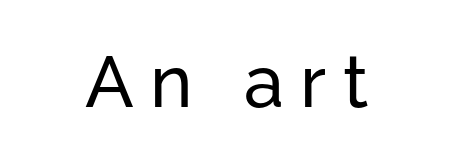
{"serif": "no", "italic": "no", "width": "normal", "stroke_contrast": "low", "x_height": "medium", "monospaced": "no", "underline": "no", "letter_spacing": "wide", "letter_spacing_em": 0.23, "glyph_px": 72}
